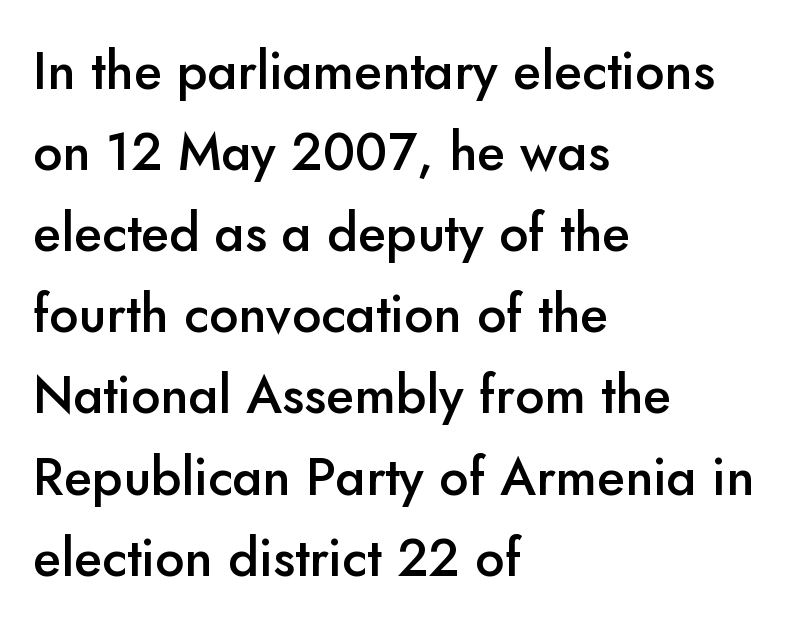
Q: Is the text bold? A: Semi-bold.
Q: Is the text italic (slanted)? A: No, it is upright.
Q: Is the typeface a serif or a sans-serif typeface? A: Sans-serif.
Q: Is the text underlined? A: No.
Q: How is the paragraph aligned? A: Left-aligned.
Q: Is the spacing between letters normal or unusually wide? A: Normal.
Q: Is the spacing between lines tight, normal or loose? A: Normal.
Q: Width (condensed, normal, or wide)? A: Normal.
Q: Stroke contrast? A: Low.
Q: x-height? A: Small.
Q: Monospaced? A: No.
